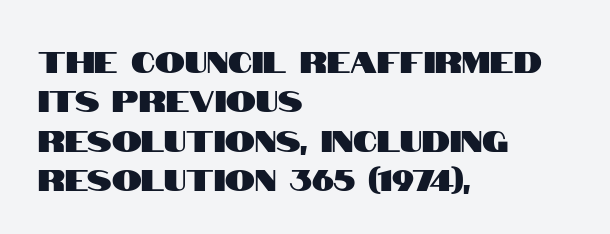
Notice how the passage keeps a crisp vertical edge on the left only. Baseline-to-baseline distance is the conventional proportion of letter height. Grotesque or geometric, the face here clearly has no serifs. This sample uses plain, unmodified letter spacing.
